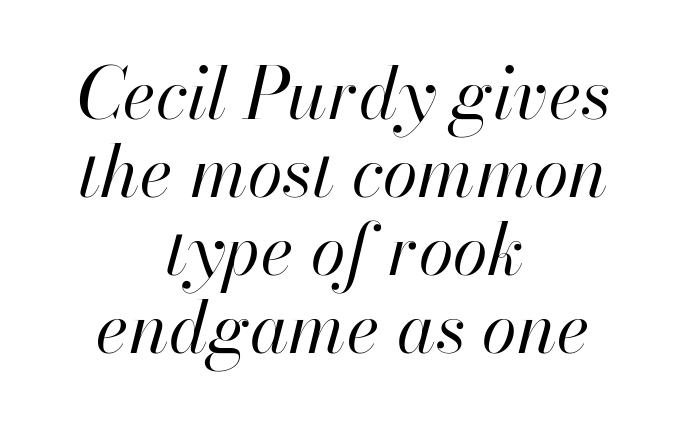
Q: Is the text bold? A: No.
Q: Is the text italic (slanted)? A: Yes, it leans right by about 13 degrees.
Q: Is the text underlined? A: No.
Q: How is the paragraph aligned? A: Centered.
Q: Is the spacing between letters normal or unusually wide? A: Normal.
Q: Is the spacing between lines tight, normal or loose? A: Tight.
Q: Width (condensed, normal, or wide)? A: Normal.
Q: Stroke contrast? A: High.
Q: x-height? A: Small.
Q: Monospaced? A: No.
